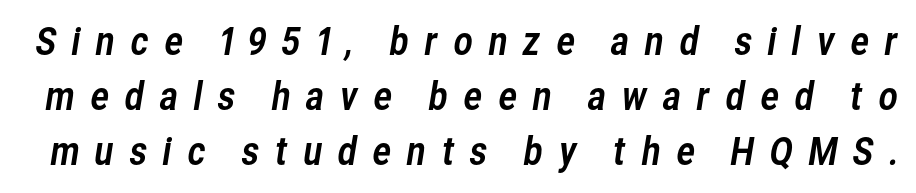
The image shows 37 px sans-serif type; set normal line spacing (1.48x), unusually wide letter spacing (+0.38 em), not underlined; low stroke contrast and a medium x-height.
